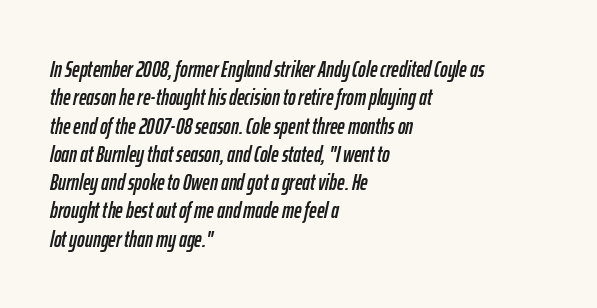
The image shows 23 px text type, italic (leaning right); set left-aligned, line spacing 1.23x, normal letter spacing, not underlined.
